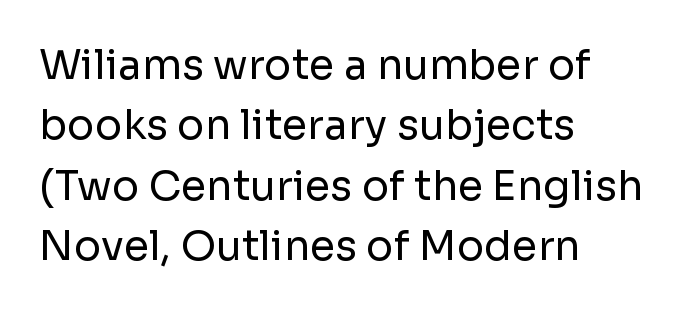
The image shows 41 px regular-weight sans-serif type, upright; set left-aligned, normal line spacing (1.47x), normal letter spacing, not underlined; low stroke contrast and a medium x-height.
